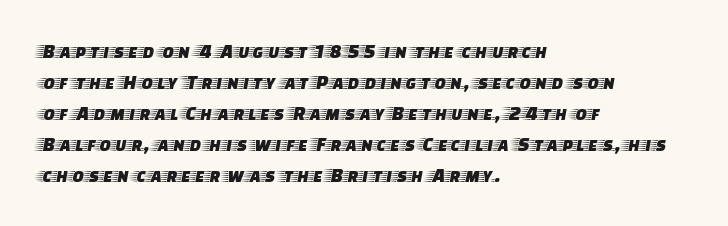
The image shows 21 px text type; set left-aligned, normal line spacing (1.48x), normal letter spacing, not underlined.
